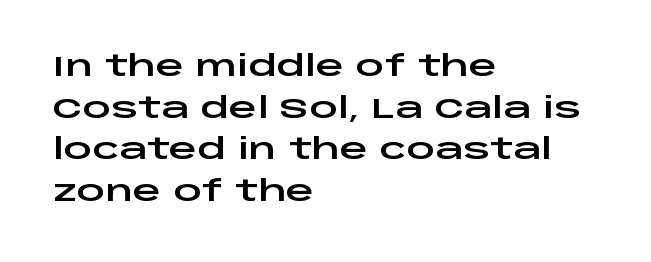
Q: Is the text italic (slanted)? A: No, it is upright.
Q: Is the typeface a serif or a sans-serif typeface? A: Sans-serif.
Q: Is the text underlined? A: No.
Q: How is the paragraph aligned? A: Left-aligned.
Q: Is the spacing between letters normal or unusually wide? A: Normal.
Q: Is the spacing between lines tight, normal or loose? A: Normal.
Q: Width (condensed, normal, or wide)? A: Wide.
Q: Stroke contrast? A: Low.
Q: x-height? A: Large.
Q: Monospaced? A: No.
